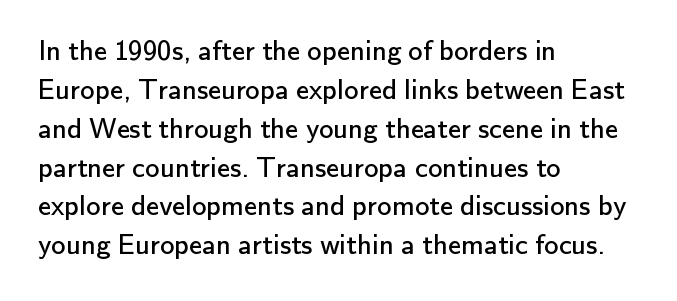
Q: Is the text bold? A: No.
Q: Is the text italic (slanted)? A: No, it is upright.
Q: Is the typeface a serif or a sans-serif typeface? A: Sans-serif.
Q: Is the text underlined? A: No.
Q: How is the paragraph aligned? A: Left-aligned.
Q: Is the spacing between letters normal or unusually wide? A: Normal.
Q: Is the spacing between lines tight, normal or loose? A: Normal.
Q: Width (condensed, normal, or wide)? A: Normal.
Q: Stroke contrast? A: Low.
Q: x-height? A: Small.
Q: Monospaced? A: No.
